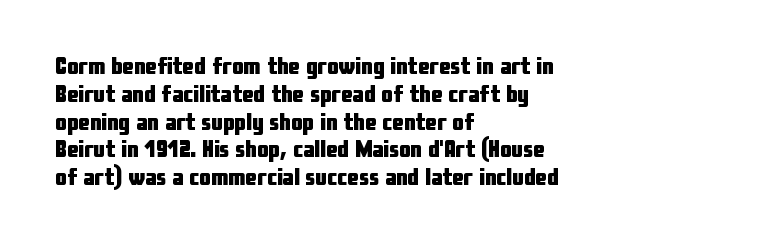
{"italic": "no", "bold": "yes", "underline": "no", "align": "left", "line_spacing_ratio": 1.21, "letter_spacing": "normal", "letter_spacing_em": 0.0, "glyph_px": 23}
